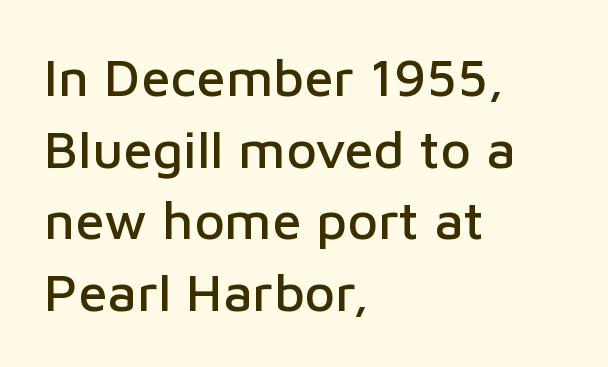
Q: Is the text italic (slanted)? A: No, it is upright.
Q: Is the typeface a serif or a sans-serif typeface? A: Sans-serif.
Q: Is the text underlined? A: No.
Q: How is the paragraph aligned? A: Left-aligned.
Q: Is the spacing between letters normal or unusually wide? A: Normal.
Q: Is the spacing between lines tight, normal or loose? A: Normal.
Q: Width (condensed, normal, or wide)? A: Normal.
Q: Stroke contrast? A: Low.
Q: x-height? A: Medium.
Q: Monospaced? A: No.
